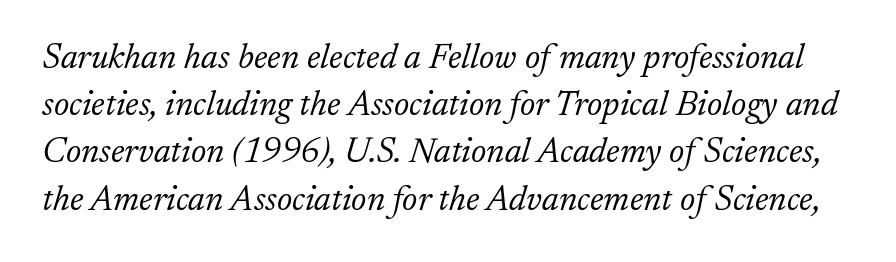
Interline gaps are of average width in this sample. In terms of letterform style, serifs are clearly present. The passage shown is not underscored anywhere. The font sits on the lighter half of the weight spectrum, regular included. Nothing unusual about the tracking: characters are spaced as the font intends.
